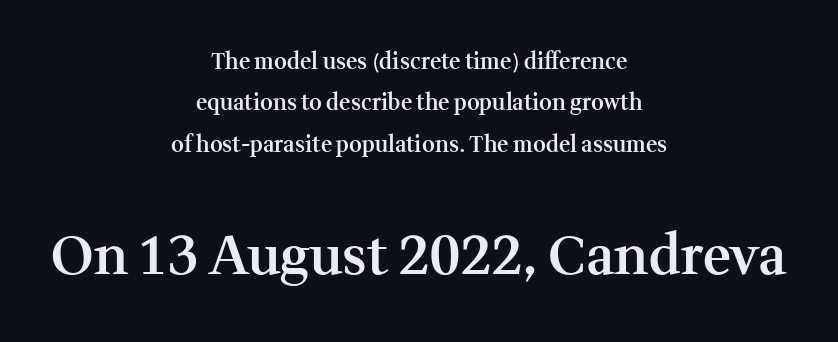
{"serif": "yes", "italic": "no", "bold": "semi", "weight": "semibold", "width": "normal", "stroke_contrast": "medium", "x_height": "medium", "monospaced": "no", "underline": "no", "align": "center", "line_spacing_ratio": 1.88, "letter_spacing": "normal", "letter_spacing_em": 0.0, "larger_block": "second", "size_ratio": 2.45, "glyph_px": 54}
